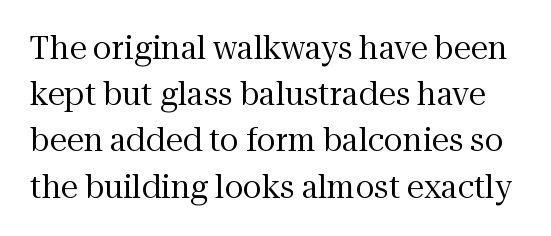
{"serif": "yes", "italic": "no", "bold": "no", "weight": "regular", "width": "normal", "stroke_contrast": "medium", "x_height": "medium", "monospaced": "no", "underline": "no", "line_spacing": "normal", "line_spacing_ratio": 1.49, "letter_spacing": "normal", "letter_spacing_em": 0.0, "glyph_px": 31}
